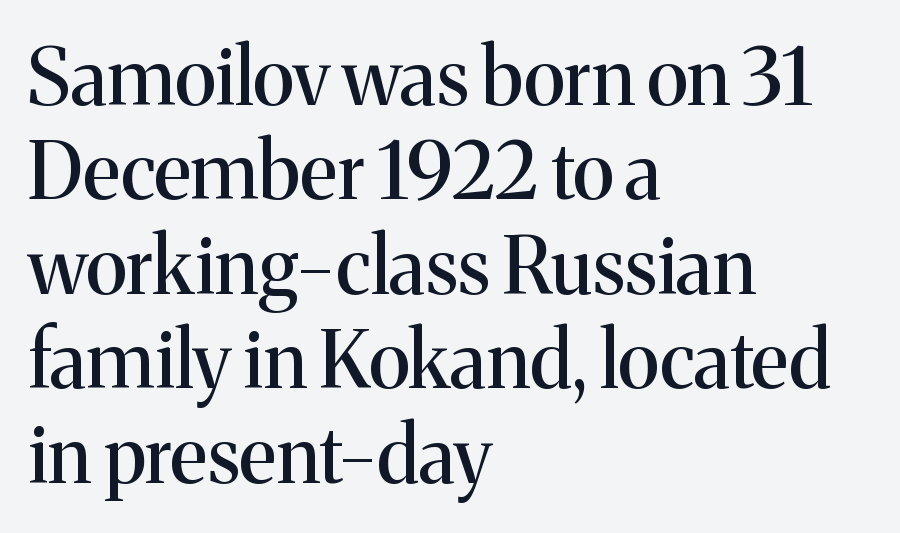
{"serif": "yes", "italic": "no", "width": "normal", "stroke_contrast": "medium", "x_height": "medium", "monospaced": "no", "underline": "no", "align": "left", "line_spacing_ratio": 1.21, "letter_spacing": "normal", "letter_spacing_em": 0.0, "glyph_px": 78}
